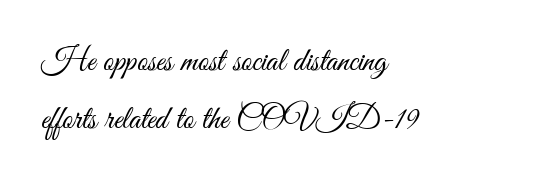
{"serif": "no", "bold": "no", "weight": "light", "width": "condensed", "stroke_contrast": "medium", "x_height": "small", "monospaced": "no", "underline": "no", "align": "left", "line_spacing_ratio": 1.77, "letter_spacing": "normal", "letter_spacing_em": 0.0, "glyph_px": 33}
